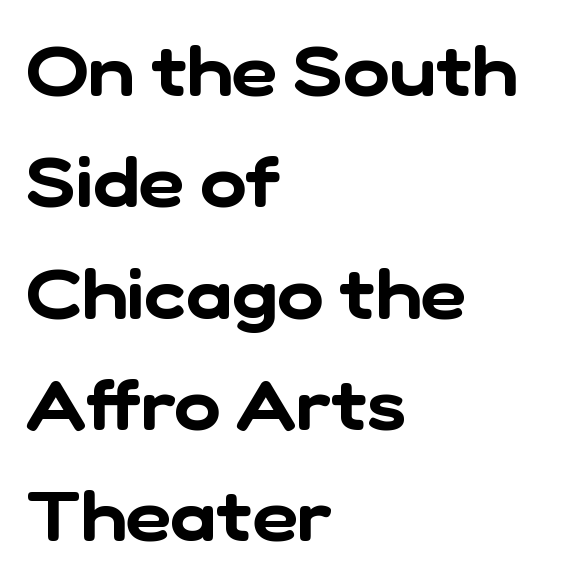
Q: Is the typeface a serif or a sans-serif typeface? A: Sans-serif.
Q: Is the text underlined? A: No.
Q: How is the paragraph aligned? A: Left-aligned.
Q: Is the spacing between letters normal or unusually wide? A: Normal.
Q: Is the spacing between lines tight, normal or loose? A: Normal.
Q: Width (condensed, normal, or wide)? A: Normal.
Q: Stroke contrast? A: Low.
Q: x-height? A: Medium.
Q: Monospaced? A: No.
